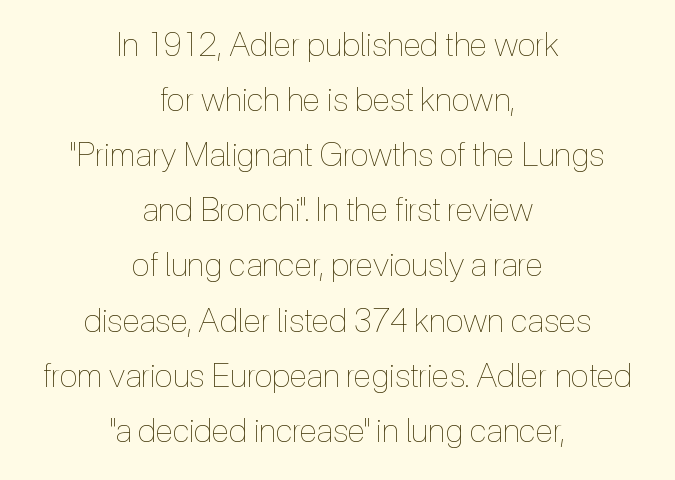
Q: Is the text bold? A: No.
Q: Is the text italic (slanted)? A: No, it is upright.
Q: Is the text underlined? A: No.
Q: How is the paragraph aligned? A: Centered.
Q: Is the spacing between letters normal or unusually wide? A: Normal.
Q: Is the spacing between lines tight, normal or loose? A: Normal.
Q: Width (condensed, normal, or wide)? A: Condensed.
Q: x-height? A: Medium.
Q: Monospaced? A: No.
